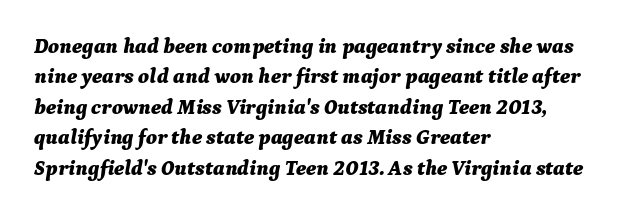
{"italic": "yes", "lean": "right", "slant_degrees": 9, "bold": "yes", "underline": "no", "align": "left", "line_spacing": "normal", "line_spacing_ratio": 1.45, "letter_spacing": "normal", "letter_spacing_em": 0.0, "glyph_px": 21}
